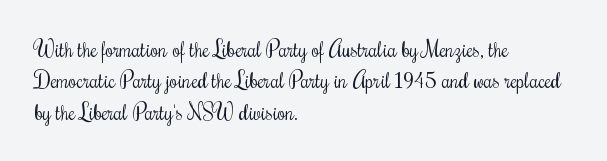
The image shows 21 px text type; set left-aligned, normal line spacing (1.49x), normal letter spacing, not underlined.
